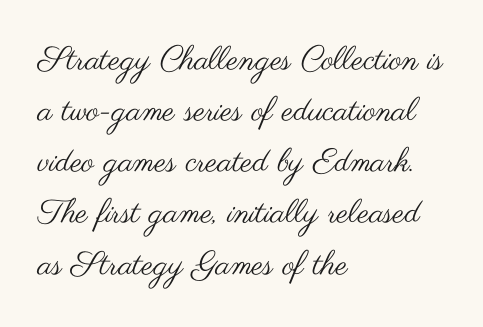
{"serif": "no", "bold": "no", "weight": "regular", "width": "wide", "stroke_contrast": "medium", "x_height": "small", "monospaced": "no", "underline": "no", "align": "left", "line_spacing": "normal", "line_spacing_ratio": 1.55, "letter_spacing": "normal", "letter_spacing_em": 0.0, "glyph_px": 33}
